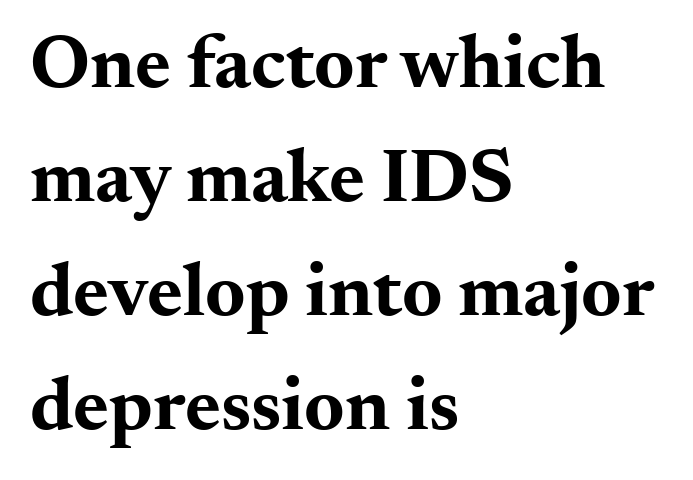
{"serif": "yes", "italic": "no", "bold": "yes", "weight": "bold", "width": "wide", "stroke_contrast": "medium", "x_height": "small", "monospaced": "no", "underline": "no", "align": "left", "line_spacing": "normal", "line_spacing_ratio": 1.48, "letter_spacing": "normal", "letter_spacing_em": 0.0, "glyph_px": 77}
